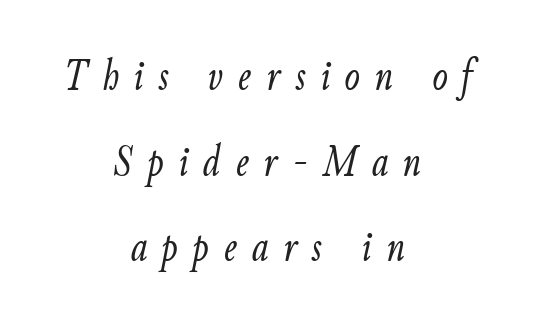
{"italic": "yes", "lean": "right", "slant_degrees": 9, "bold": "no", "weight": "light", "width": "condensed", "stroke_contrast": "low", "x_height": "small", "monospaced": "no", "underline": "no", "align": "center", "line_spacing_ratio": 1.86, "letter_spacing": "wide", "letter_spacing_em": 0.32, "glyph_px": 46}
